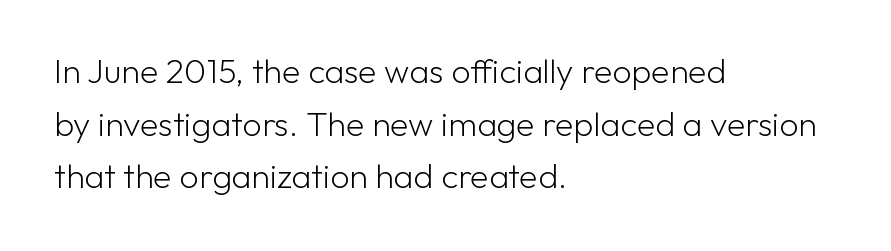
{"serif": "no", "italic": "no", "bold": "no", "weight": "light", "width": "normal", "stroke_contrast": "low", "x_height": "medium", "monospaced": "no", "underline": "no", "align": "left", "line_spacing": "normal", "line_spacing_ratio": 1.55, "letter_spacing": "normal", "letter_spacing_em": 0.0, "glyph_px": 34}
